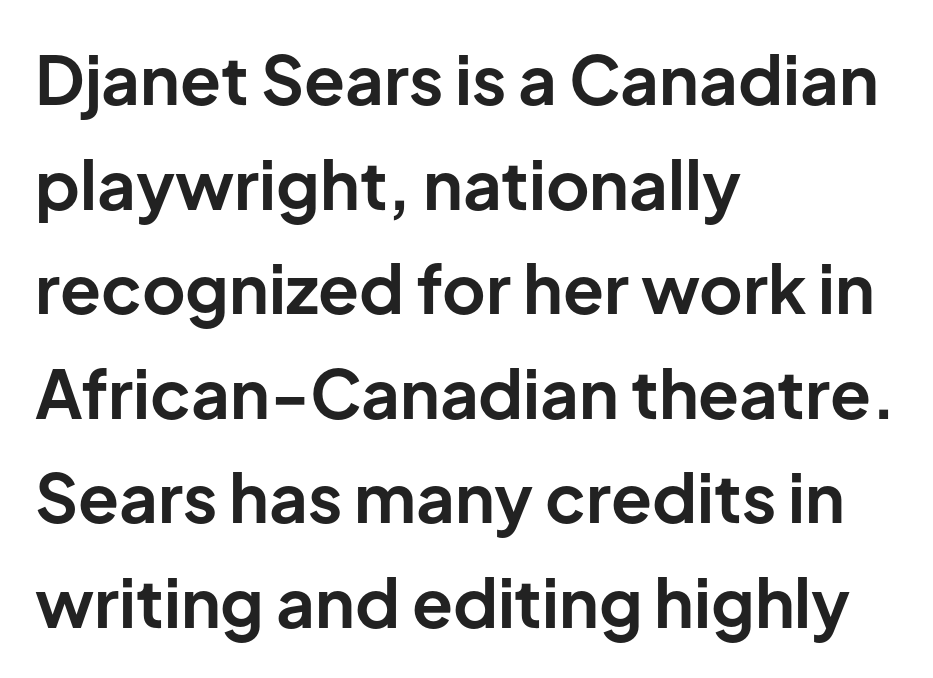
The image shows 67 px bold sans-serif type, upright; set left-aligned, normal line spacing (1.56x), normal letter spacing, not underlined; low stroke contrast and a medium x-height.
